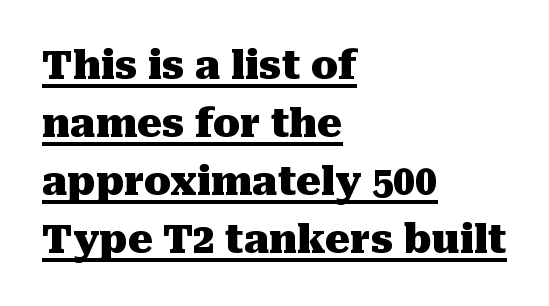
Q: Is the text bold? A: Yes.
Q: Is the text italic (slanted)? A: No, it is upright.
Q: Is the typeface a serif or a sans-serif typeface? A: Serif.
Q: Is the text underlined? A: Yes.
Q: How is the paragraph aligned? A: Left-aligned.
Q: Is the spacing between letters normal or unusually wide? A: Normal.
Q: Is the spacing between lines tight, normal or loose? A: Normal.
Q: Width (condensed, normal, or wide)? A: Normal.
Q: Stroke contrast? A: Medium.
Q: x-height? A: Medium.
Q: Monospaced? A: No.
